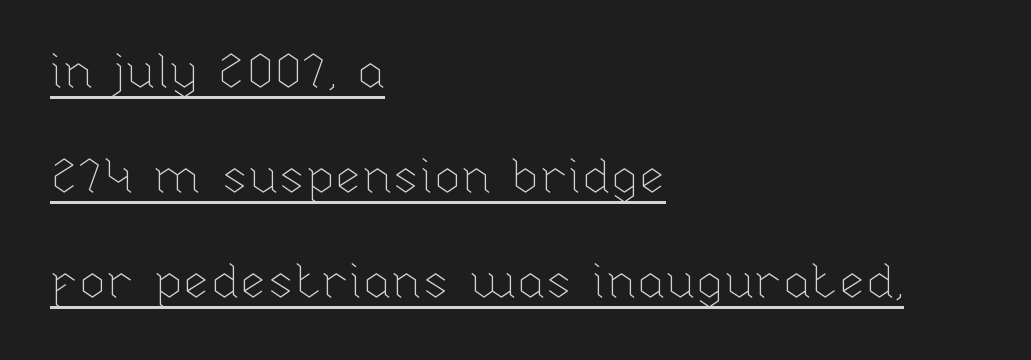
{"italic": "no", "bold": "no", "weight": "thin", "width": "normal", "stroke_contrast": "low", "x_height": "medium", "monospaced": "no", "underline": "yes", "align": "left", "line_spacing": "loose", "line_spacing_ratio": 2.14, "letter_spacing": "normal", "letter_spacing_em": 0.0, "glyph_px": 49}
